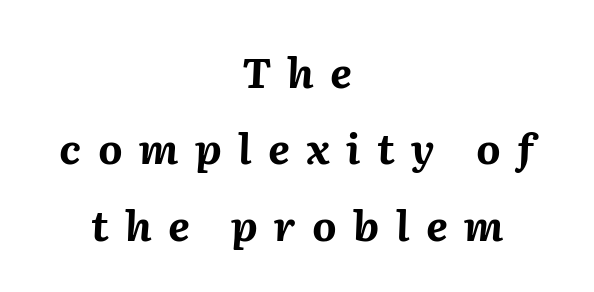
{"italic": "yes", "lean": "right", "slant_degrees": 2, "bold": "yes", "weight": "bold", "width": "normal", "stroke_contrast": "medium", "x_height": "medium", "monospaced": "no", "underline": "no", "align": "center", "line_spacing_ratio": 1.82, "letter_spacing": "wide", "letter_spacing_em": 0.39, "glyph_px": 42}
